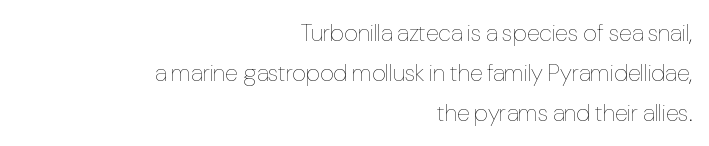
Only glyphs here, with clear space below each row. Compared with typical body copy, the letter spacing here is the same. Posture: straight, roman, zero tilt. Weight: regular or lighter. The paragraph shown leans on its right margin.
